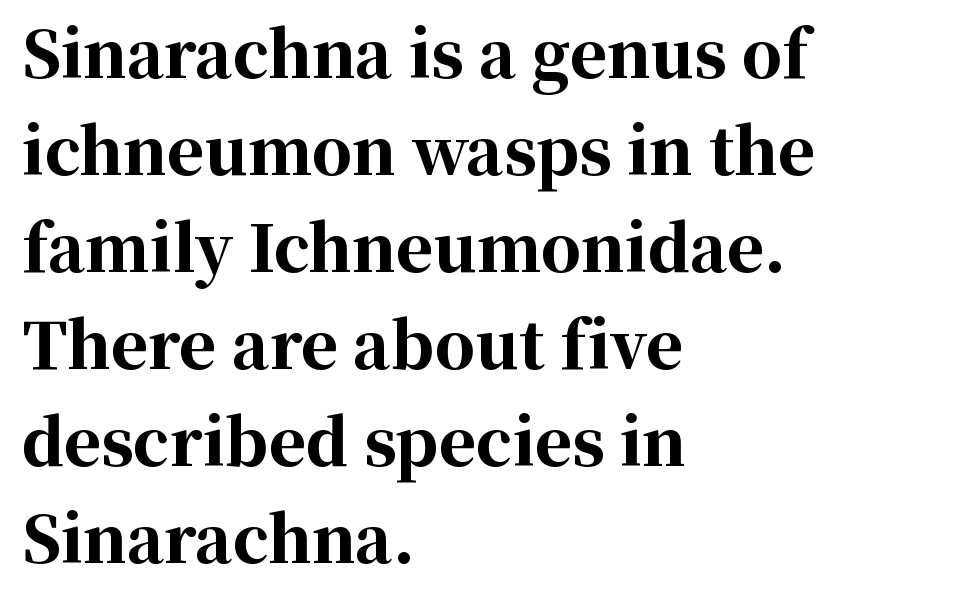
{"serif": "yes", "italic": "no", "bold": "yes", "weight": "bold", "width": "normal", "stroke_contrast": "high", "x_height": "medium", "monospaced": "no", "underline": "no", "align": "left", "line_spacing": "normal", "line_spacing_ratio": 1.54, "letter_spacing": "normal", "letter_spacing_em": 0.0, "glyph_px": 63}
